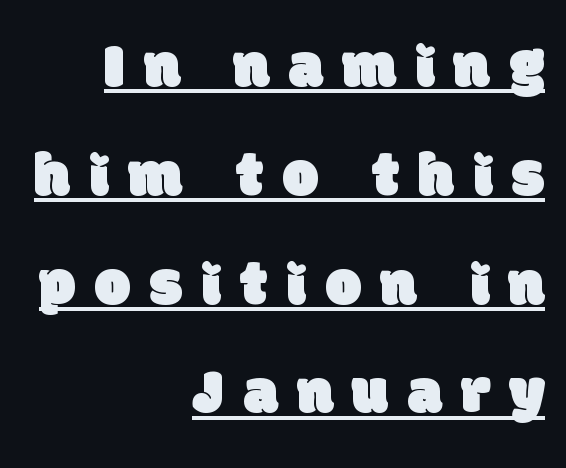
Leading: standard. Serif or sans? Sans — the stroke terminals are bare. This sample uses expanded letter spacing, leaving extra air between glyphs. The face used here is proportionally spaced, like ordinary book or web type. Descenders here cross a horizontal rule under the line. The compositor pushed each line to the right boundary.
